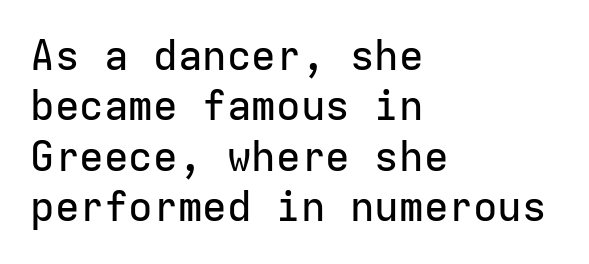
{"serif": "no", "italic": "no", "width": "normal", "stroke_contrast": "low", "x_height": "medium", "monospaced": "yes", "underline": "no", "align": "left", "line_spacing_ratio": 1.23, "letter_spacing": "normal", "letter_spacing_em": 0.0, "glyph_px": 41}
